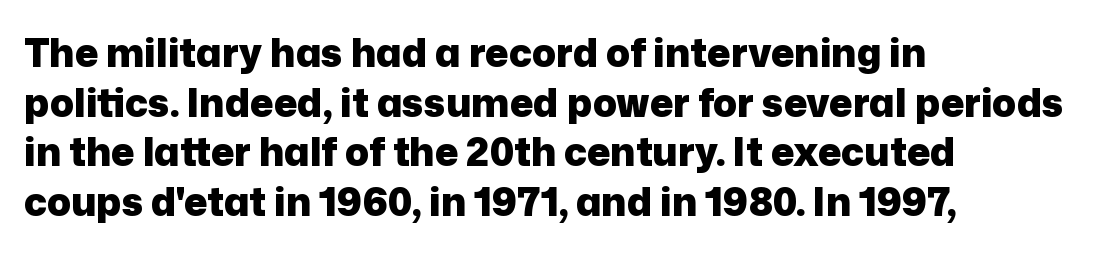
Q: Is the text bold? A: Yes.
Q: Is the text italic (slanted)? A: No, it is upright.
Q: Is the typeface a serif or a sans-serif typeface? A: Sans-serif.
Q: Is the text underlined? A: No.
Q: How is the paragraph aligned? A: Left-aligned.
Q: Is the spacing between letters normal or unusually wide? A: Normal.
Q: Is the spacing between lines tight, normal or loose? A: Normal.
Q: Width (condensed, normal, or wide)? A: Normal.
Q: Stroke contrast? A: Low.
Q: x-height? A: Medium.
Q: Monospaced? A: No.
